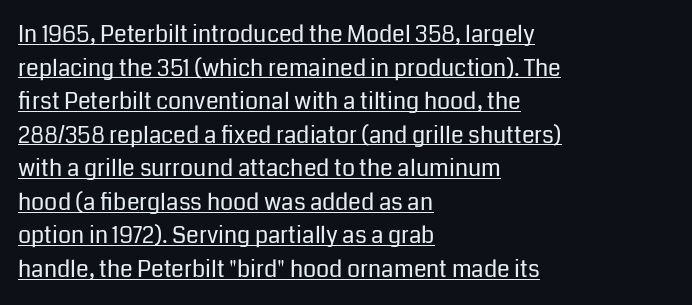
Q: Is the text bold? A: No.
Q: Is the text italic (slanted)? A: No, it is upright.
Q: Is the text underlined? A: Yes.
Q: How is the paragraph aligned? A: Left-aligned.
Q: Is the spacing between letters normal or unusually wide? A: Normal.
Q: Is the spacing between lines tight, normal or loose? A: Normal.
